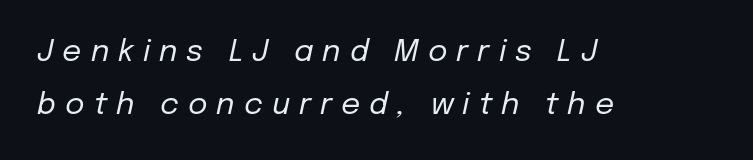
{"italic": "yes", "lean": "right", "slant_degrees": 12, "bold": "no", "weight": "regular", "width": "normal", "stroke_contrast": "low", "x_height": "medium", "monospaced": "no", "underline": "no", "align": "left", "line_spacing_ratio": 1.77, "letter_spacing": "wide", "letter_spacing_em": 0.3, "glyph_px": 30}
